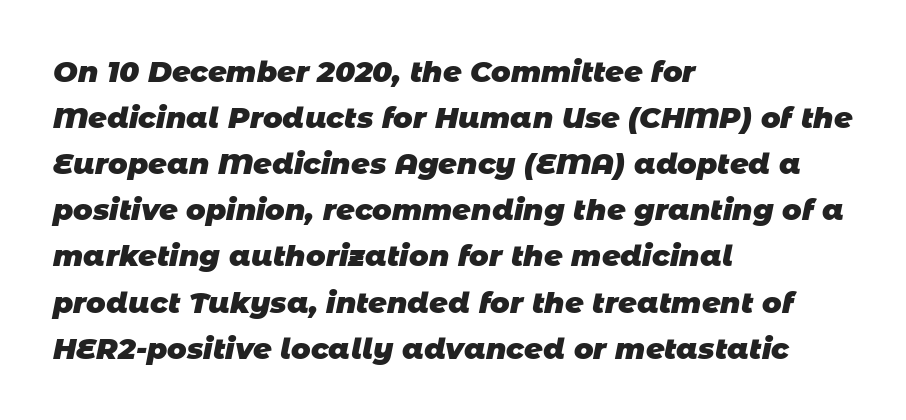
Students, observe: this is what conventionally led text looks like. Weight check: bold — yes, fully. No feet cap the strokes, marking this as sans-serif type. The compositor pushed each line to the left boundary. The horizontal fit of the characters is conventional and even. The baseline area is clear.
